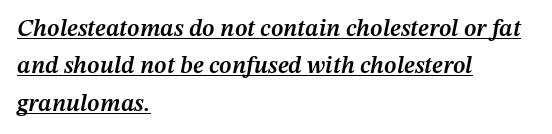
Q: Is the text bold? A: Semi-bold.
Q: Is the text italic (slanted)? A: Yes, it leans right by about 12 degrees.
Q: Is the text underlined? A: Yes.
Q: How is the paragraph aligned? A: Left-aligned.
Q: Is the spacing between letters normal or unusually wide? A: Normal.
Q: Is the spacing between lines tight, normal or loose? A: Normal.
